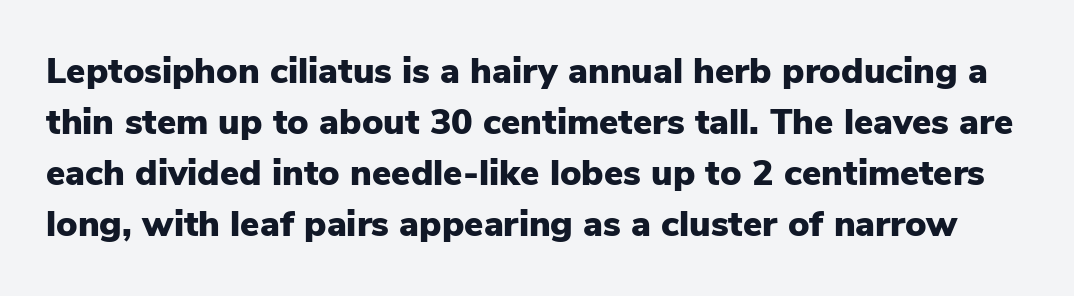
The image shows 36 px heavy sans-serif type, upright; set normal line spacing (1.42x), normal letter spacing, not underlined; low stroke contrast and a medium x-height.
